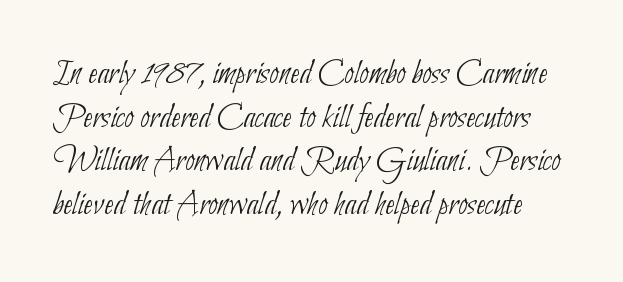
Q: Is the text bold? A: No.
Q: Is the typeface a serif or a sans-serif typeface? A: Sans-serif.
Q: Is the text underlined? A: No.
Q: Is the spacing between letters normal or unusually wide? A: Normal.
Q: Is the spacing between lines tight, normal or loose? A: Normal.
Q: Width (condensed, normal, or wide)? A: Condensed.
Q: Stroke contrast? A: Low.
Q: x-height? A: Small.
Q: Monospaced? A: No.
